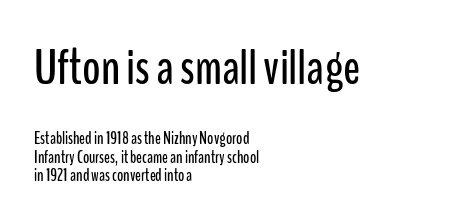
The specimen reads as upright at a glance. The letters advance in unequal steps, a hallmark of proportional type. The initial chunk of copy outweighs the following chunk in type size. Beneath every word, the page is bare. The text block is weighted toward the left margin, trailing off unevenly rightward.
